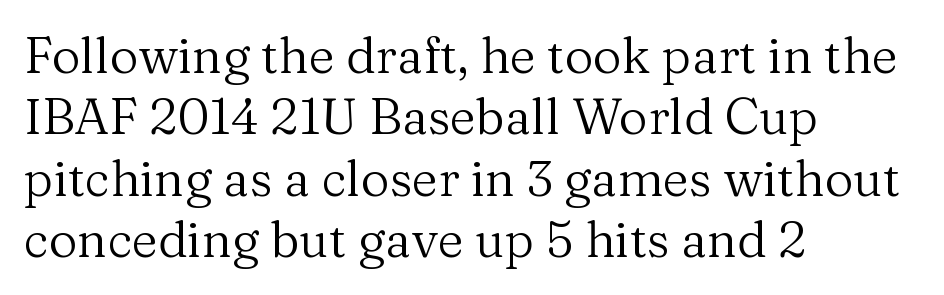
Q: Is the text bold? A: No.
Q: Is the text italic (slanted)? A: No, it is upright.
Q: Is the typeface a serif or a sans-serif typeface? A: Serif.
Q: Is the text underlined? A: No.
Q: How is the paragraph aligned? A: Left-aligned.
Q: Is the spacing between letters normal or unusually wide? A: Normal.
Q: Width (condensed, normal, or wide)? A: Normal.
Q: Stroke contrast? A: Medium.
Q: x-height? A: Medium.
Q: Monospaced? A: No.
